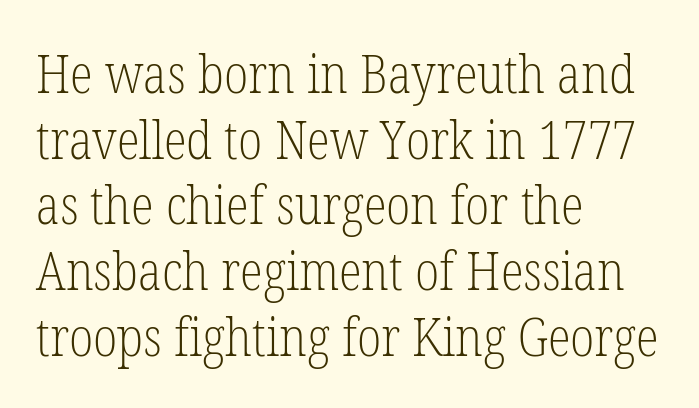
No extra ink here — the face is not bold. You could not count columns in this text — the font is proportionally spaced. Glyph-to-glyph distance matches everyday printed text. Posture: straight, roman, zero tilt.
